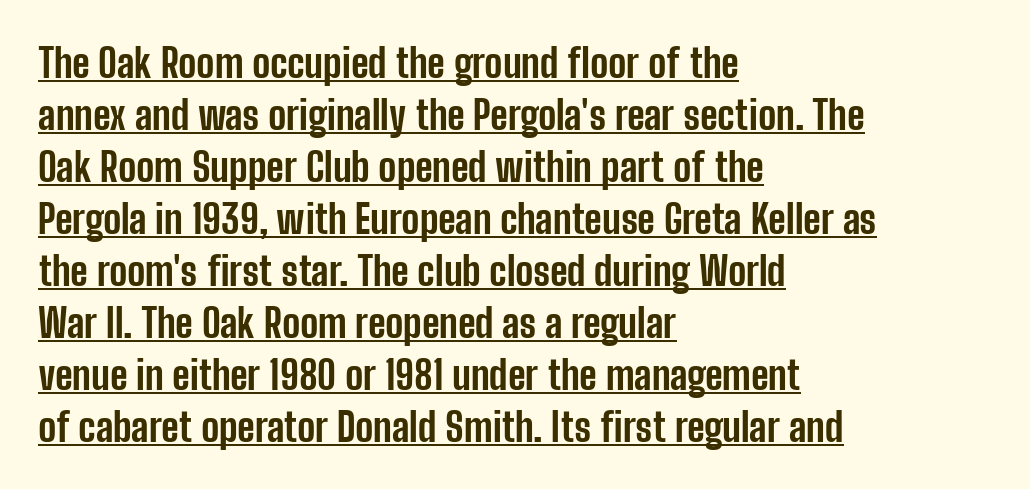
The image shows 40 px bold, condensed sans-serif type, upright; set left-aligned, normal line spacing (1.3x), normal letter spacing, underlined; low stroke contrast and a medium x-height.
